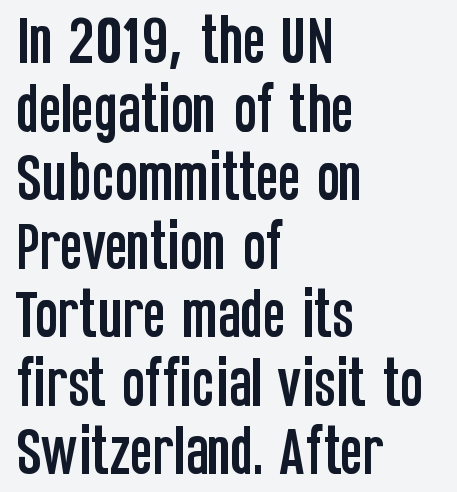
{"serif": "no", "italic": "no", "width": "condensed", "stroke_contrast": "low", "x_height": "large", "monospaced": "no", "underline": "no", "align": "left", "line_spacing": "normal", "line_spacing_ratio": 1.27, "letter_spacing": "normal", "letter_spacing_em": 0.0, "glyph_px": 54}
